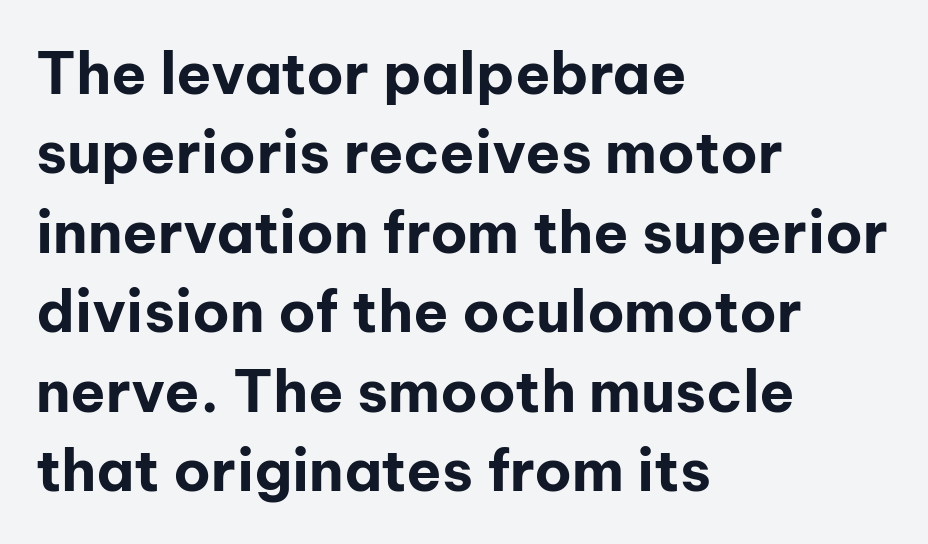
The image shows 58 px bold sans-serif type, upright; set left-aligned, normal line spacing (1.37x), normal letter spacing, not underlined; low stroke contrast and a medium x-height.
